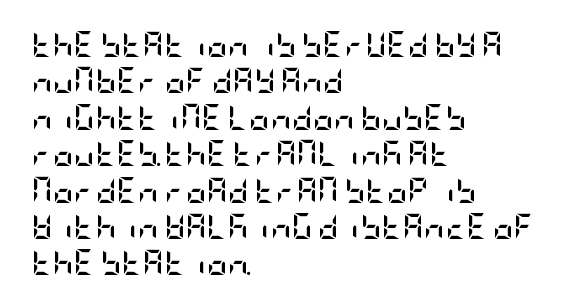
The image shows 26 px bold type, upright; set left-aligned, normal line spacing (1.4x), normal letter spacing, not underlined.
